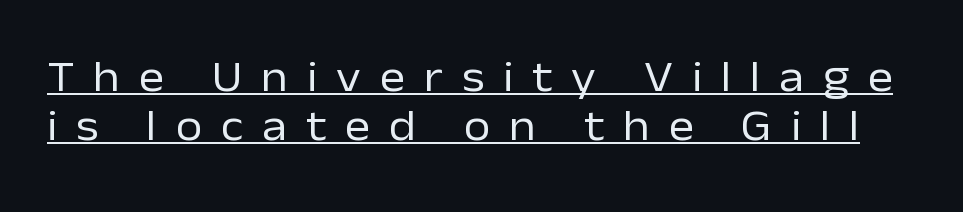
{"serif": "no", "italic": "no", "bold": "no", "weight": "regular", "width": "normal", "stroke_contrast": "low", "x_height": "medium", "monospaced": "no", "underline": "yes", "line_spacing": "tight", "line_spacing_ratio": 1.14, "letter_spacing": "wide", "letter_spacing_em": 0.44, "glyph_px": 43}
